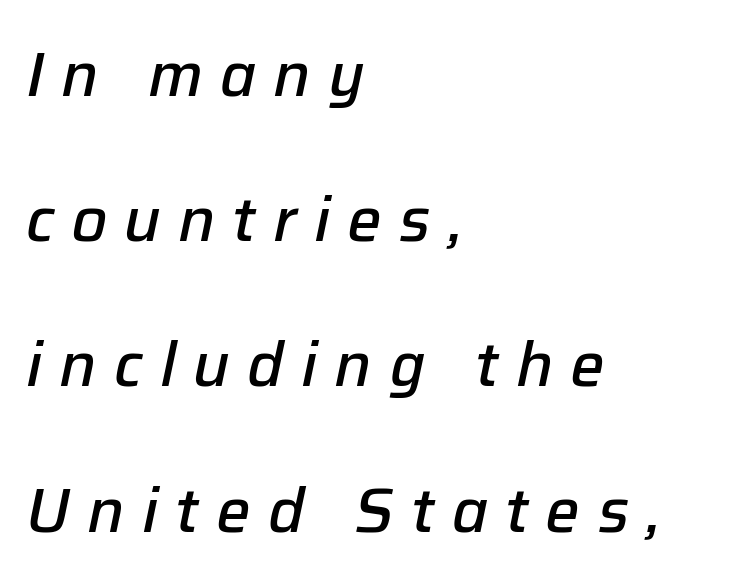
Q: Is the text bold? A: Semi-bold.
Q: Is the text italic (slanted)? A: Yes, it leans right by about 12 degrees.
Q: Is the text underlined? A: No.
Q: How is the paragraph aligned? A: Left-aligned.
Q: Is the spacing between letters normal or unusually wide? A: Unusually wide.
Q: Is the spacing between lines tight, normal or loose? A: Loose.
Q: Width (condensed, normal, or wide)? A: Normal.
Q: Stroke contrast? A: Low.
Q: x-height? A: Medium.
Q: Monospaced? A: No.
